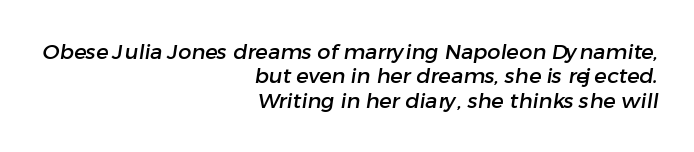
{"underline": "no", "align": "right", "line_spacing_ratio": 1.16, "letter_spacing": "normal", "letter_spacing_em": 0.0, "glyph_px": 21}
